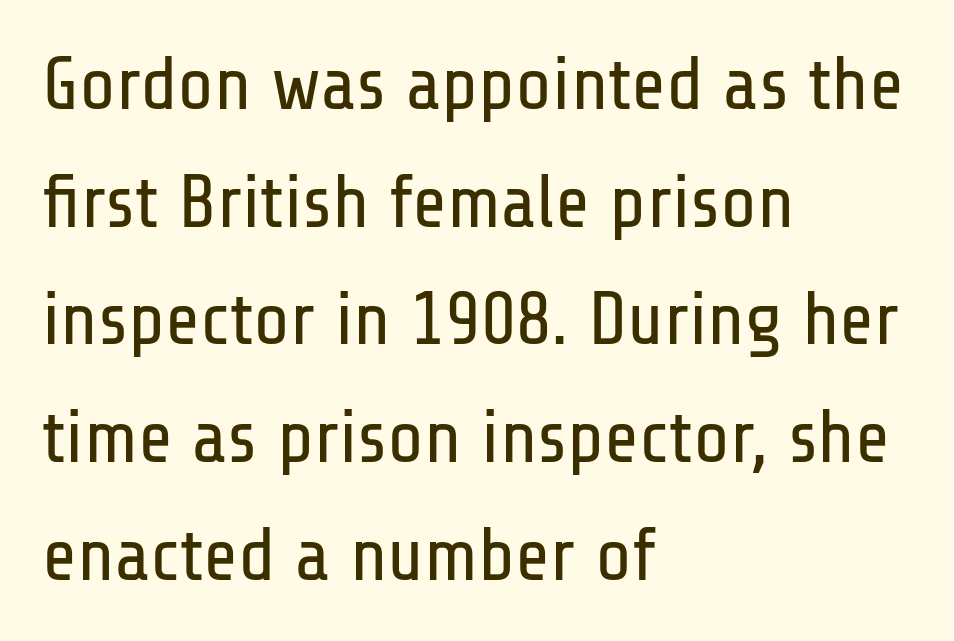
Q: Is the text bold? A: No.
Q: Is the text italic (slanted)? A: No, it is upright.
Q: Is the typeface a serif or a sans-serif typeface? A: Sans-serif.
Q: Is the text underlined? A: No.
Q: How is the paragraph aligned? A: Left-aligned.
Q: Is the spacing between letters normal or unusually wide? A: Normal.
Q: Is the spacing between lines tight, normal or loose? A: Normal.
Q: Width (condensed, normal, or wide)? A: Condensed.
Q: Stroke contrast? A: Low.
Q: x-height? A: Medium.
Q: Monospaced? A: No.
